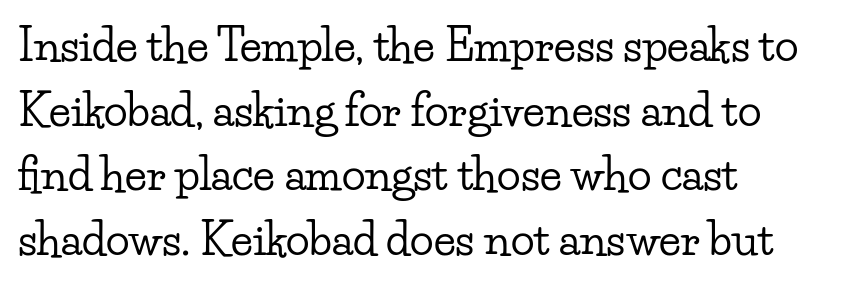
The image shows 44 px wide serif type, upright; set left-aligned, normal line spacing (1.47x), normal letter spacing, not underlined; low stroke contrast and a small x-height.
